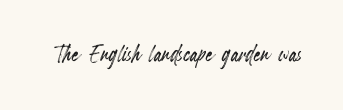
Q: Is the text italic (slanted)? A: Yes.
Q: Is the text underlined? A: No.
Q: Is the spacing between letters normal or unusually wide? A: Normal.
Q: Width (condensed, normal, or wide)? A: Condensed.
Q: x-height? A: Small.
Q: Monospaced? A: No.
